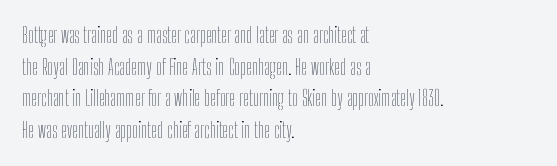
Style check: upright. Leftover space on each line is placed entirely after the last word. The rows are spaced the way most documents space them. The font is comparable to plain body text, perhaps lighter. Honestly, there is no underline to notice here at all. Nobody touched the tracking dial on this one.
